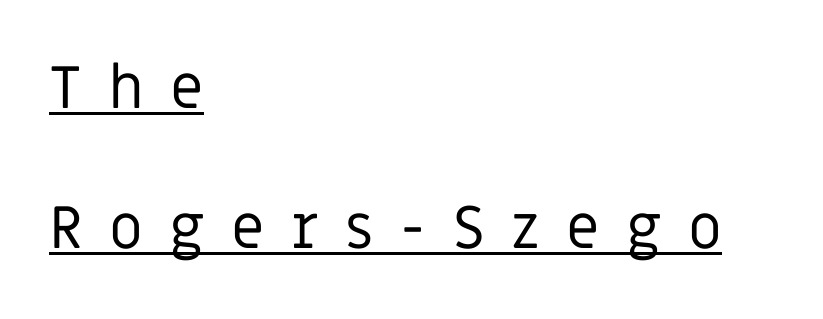
The image shows 60 px regular-weight sans-serif type, upright; set left-aligned, loose line spacing (2.34x), unusually wide letter spacing (+0.44 em), underlined; low stroke contrast and a large x-height.
